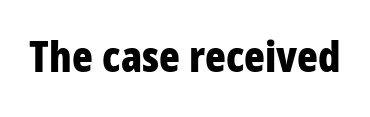
Decoration check: the copy has no underline. Short note: letters normally spaced. Looks like regular typesetting: each glyph gets only the width it needs. Nothing sits at the stroke ends, so this counts as sans-serif. Ordinary non-slanted type is in use. Summary of weight: heavy, a full bold.
